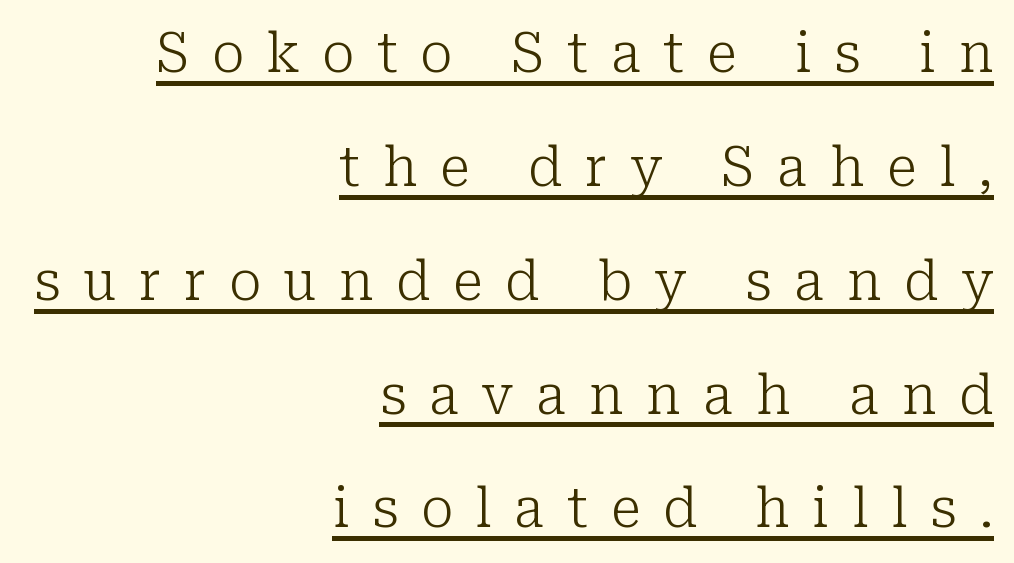
Airy leading. Rendered with straight, roman letterforms. Layout note: lines flush right. Serif or sans? Serif — the stroke terminals have little feet. The strokes are not fattened; the text isn't bold.
